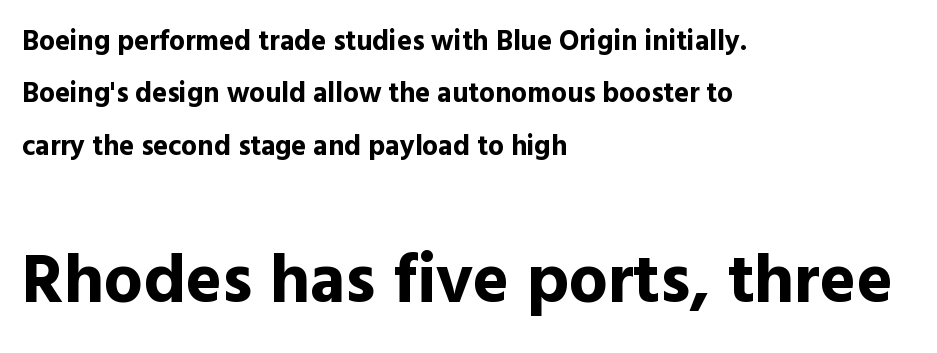
Q: Is the text bold? A: Yes.
Q: Is the text italic (slanted)? A: No, it is upright.
Q: Is the typeface a serif or a sans-serif typeface? A: Sans-serif.
Q: Is the text underlined? A: No.
Q: How is the paragraph aligned? A: Left-aligned.
Q: Is the spacing between letters normal or unusually wide? A: Normal.
Q: Which block of text is set in a larger size, the first (top) or the second (bottom)? A: The second (bottom) one.
Q: Width (condensed, normal, or wide)? A: Normal.
Q: x-height? A: Medium.
Q: Monospaced? A: No.
